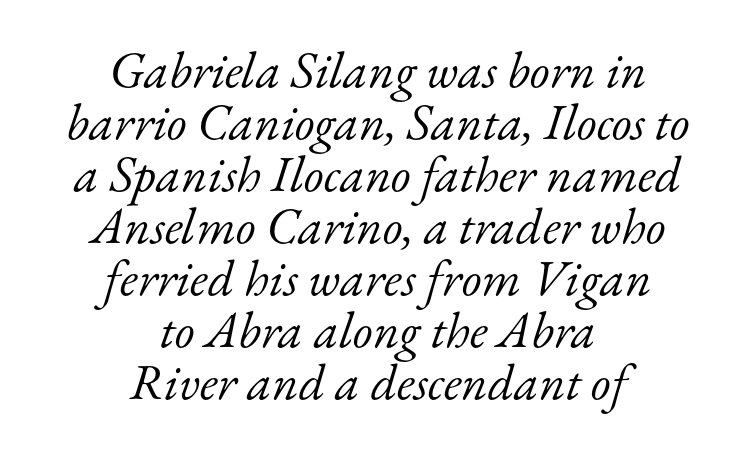
The image shows 51 px light serif type, italic (leaning right); set centered, tight line spacing (1.02x), normal letter spacing, not underlined; low stroke contrast and a small x-height.
